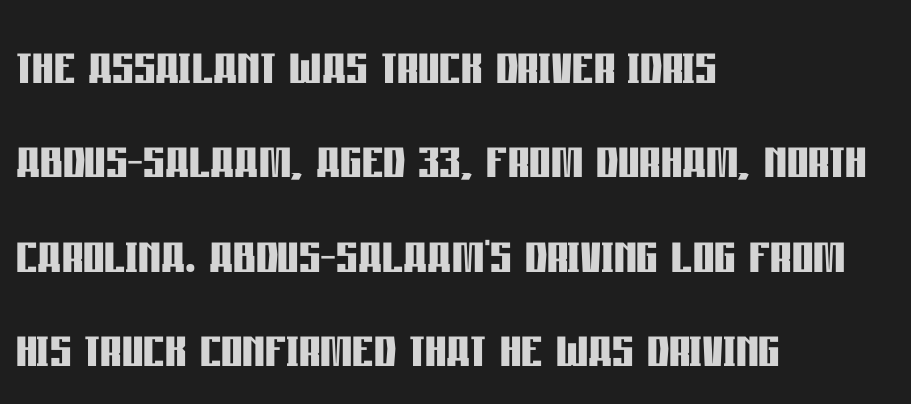
{"serif": "no", "italic": "no", "bold": "yes", "weight": "semibold", "width": "condensed", "stroke_contrast": "low", "x_height": "large", "monospaced": "no", "underline": "no", "align": "left", "line_spacing": "normal", "line_spacing_ratio": 1.41, "letter_spacing": "normal", "letter_spacing_em": 0.0, "glyph_px": 67}
